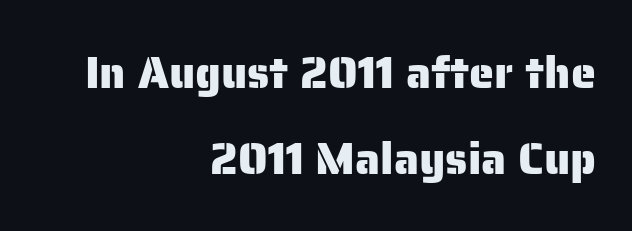
Q: Is the text italic (slanted)? A: No, it is upright.
Q: Is the typeface a serif or a sans-serif typeface? A: Sans-serif.
Q: Is the text underlined? A: No.
Q: How is the paragraph aligned? A: Right-aligned.
Q: Is the spacing between letters normal or unusually wide? A: Normal.
Q: Is the spacing between lines tight, normal or loose? A: Loose.
Q: Width (condensed, normal, or wide)? A: Normal.
Q: Stroke contrast? A: Low.
Q: x-height? A: Medium.
Q: Monospaced? A: No.
